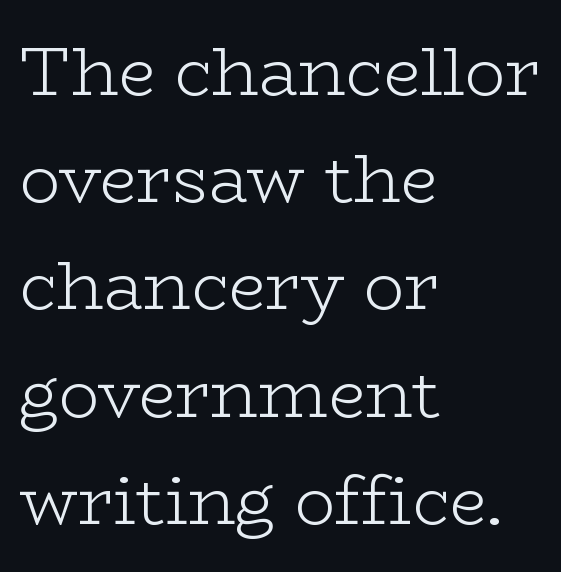
{"serif": "yes", "italic": "no", "bold": "no", "weight": "light", "width": "wide", "stroke_contrast": "low", "x_height": "medium", "monospaced": "no", "underline": "no", "align": "left", "line_spacing": "normal", "line_spacing_ratio": 1.6, "letter_spacing": "normal", "letter_spacing_em": 0.0, "glyph_px": 67}
